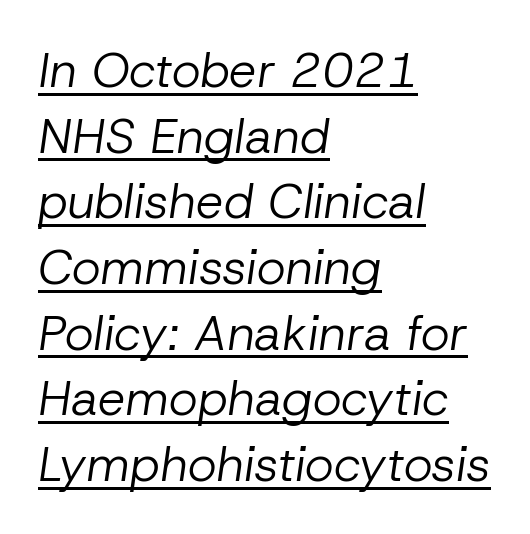
{"italic": "yes", "lean": "right", "slant_degrees": 8, "bold": "no", "weight": "regular", "width": "normal", "stroke_contrast": "low", "x_height": "medium", "monospaced": "no", "underline": "yes", "align": "left", "line_spacing": "normal", "line_spacing_ratio": 1.34, "letter_spacing": "normal", "letter_spacing_em": 0.0, "glyph_px": 49}
